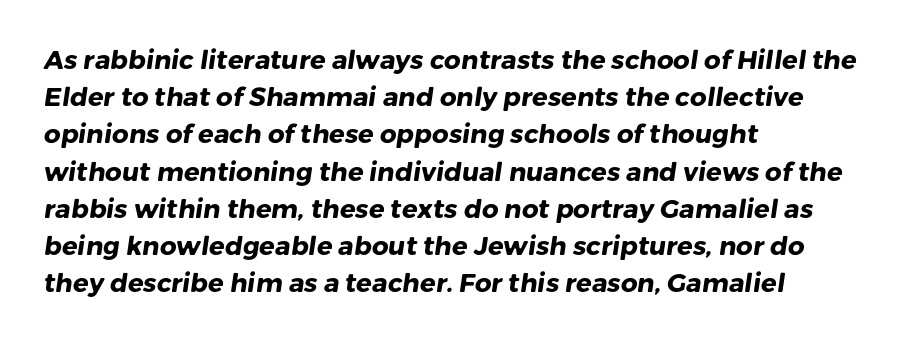
The letters are bold, with thick, heavy strokes. Anything drawn beneath the words? Only blank space. Students, observe: this is what conventionally led text looks like. The rag falls on the right side of this text block. Is the letter spacing exaggerated? No — it looks like the ordinary default.
